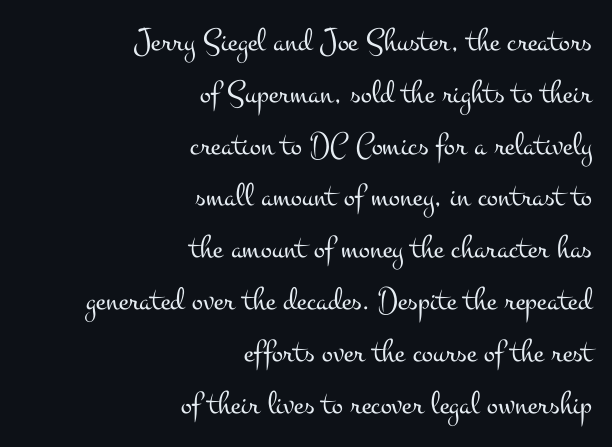
Q: Is the text bold? A: No.
Q: Is the text italic (slanted)? A: Yes.
Q: Is the typeface a serif or a sans-serif typeface? A: Serif.
Q: Is the text underlined? A: No.
Q: How is the paragraph aligned? A: Right-aligned.
Q: Is the spacing between letters normal or unusually wide? A: Normal.
Q: Is the spacing between lines tight, normal or loose? A: Normal.
Q: Width (condensed, normal, or wide)? A: Wide.
Q: Stroke contrast? A: Medium.
Q: x-height? A: Small.
Q: Monospaced? A: No.
